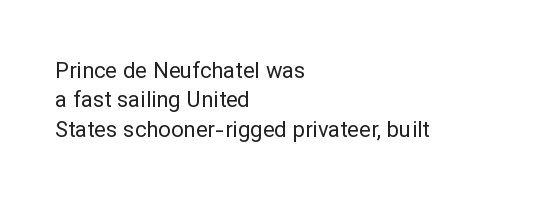
{"italic": "no", "bold": "no", "underline": "no", "align": "left", "line_spacing": "normal", "line_spacing_ratio": 1.33, "letter_spacing": "normal", "letter_spacing_em": 0.0, "glyph_px": 22}
